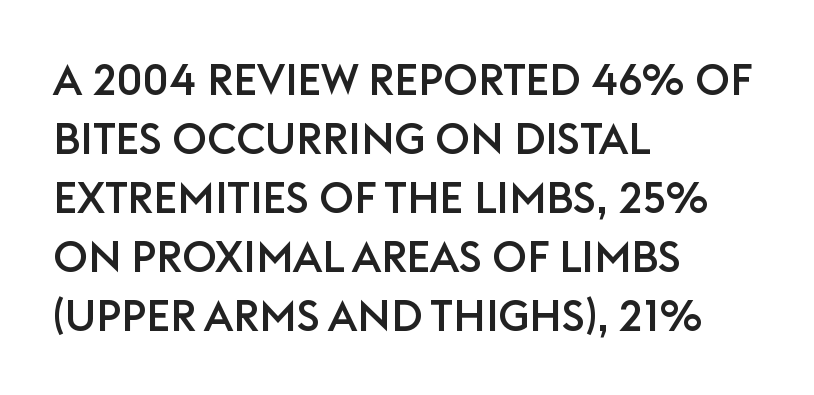
Q: Is the text italic (slanted)? A: No, it is upright.
Q: Is the typeface a serif or a sans-serif typeface? A: Sans-serif.
Q: Is the text underlined? A: No.
Q: How is the paragraph aligned? A: Left-aligned.
Q: Is the spacing between letters normal or unusually wide? A: Normal.
Q: Is the spacing between lines tight, normal or loose? A: Normal.
Q: Width (condensed, normal, or wide)? A: Normal.
Q: Stroke contrast? A: Low.
Q: x-height? A: Large.
Q: Monospaced? A: No.
